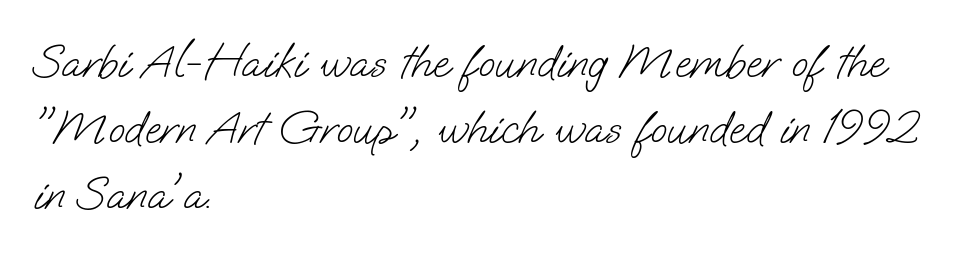
The image shows 48 px light sans-serif type; set left-aligned, normal line spacing (1.37x), normal letter spacing, not underlined; low stroke contrast and a small x-height.
